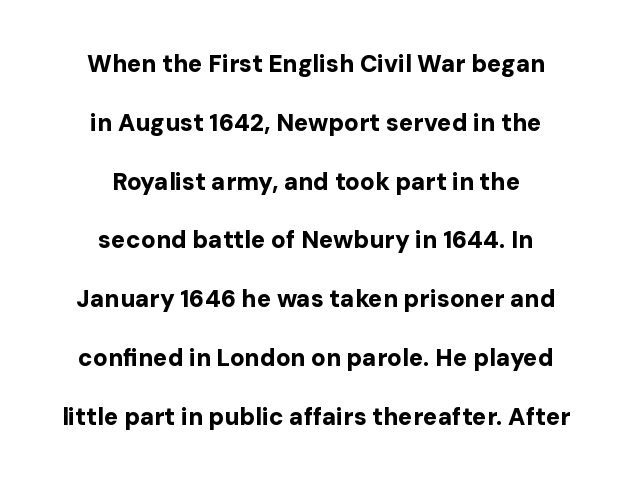
The image shows 24 px bold type, upright; set centered, loose line spacing (2.45x), normal letter spacing, not underlined.
